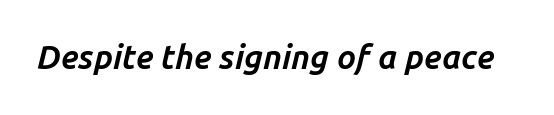
The letters sit at their default tracking, neither squeezed nor spread. The space beneath each line is pristine and unruled. These lines were composed using italics. Summary of weight: heavy, a full bold.
